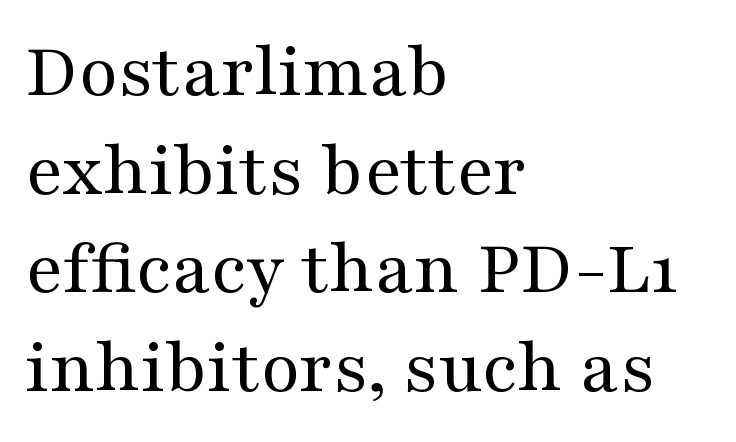
The image shows 79 px regular-weight, wide serif type, upright; set left-aligned, normal line spacing (1.25x), normal letter spacing, not underlined; medium stroke contrast and a medium x-height.
